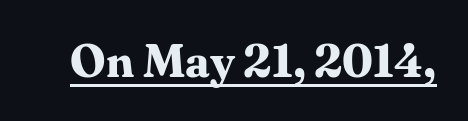
The image shows 46 px bold serif type, upright; set normal letter spacing, underlined; medium stroke contrast and a medium x-height.
